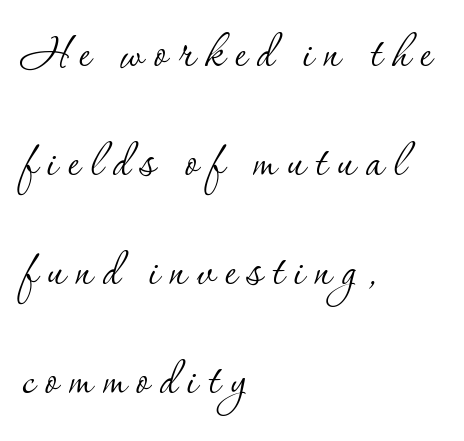
The image shows 58 px thin serif type; set left-aligned, line spacing 1.88x, not underlined; low stroke contrast and a small x-height.
